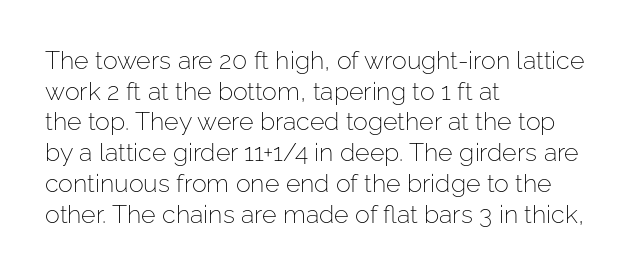
{"italic": "no", "bold": "no", "underline": "no", "align": "left", "line_spacing_ratio": 1.23, "letter_spacing": "normal", "letter_spacing_em": 0.0, "glyph_px": 25}
